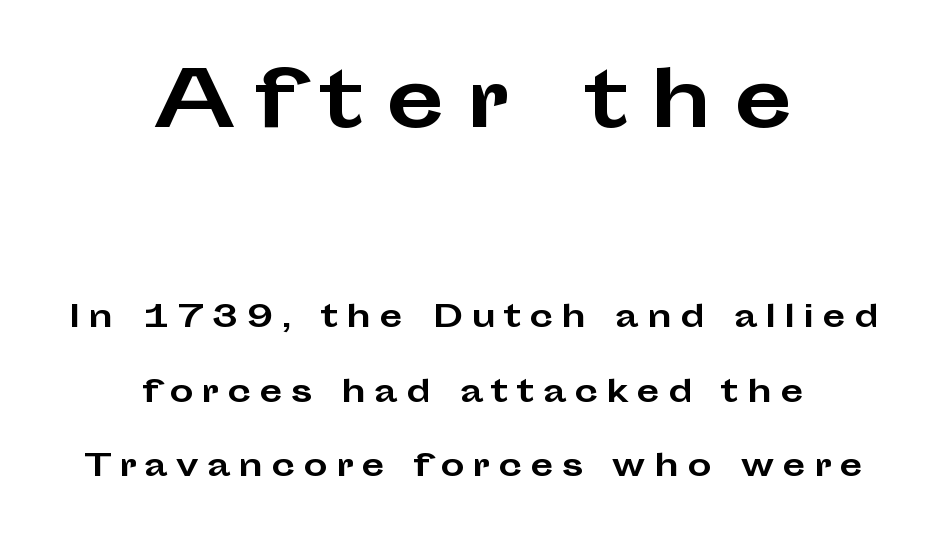
{"serif": "no", "italic": "no", "bold": "yes", "weight": "bold", "width": "wide", "stroke_contrast": "low", "x_height": "medium", "monospaced": "no", "underline": "no", "align": "center", "line_spacing": "loose", "line_spacing_ratio": 2.48, "letter_spacing": "wide", "letter_spacing_em": 0.28, "larger_block": "first", "size_ratio": 2.53, "glyph_px": 76}
